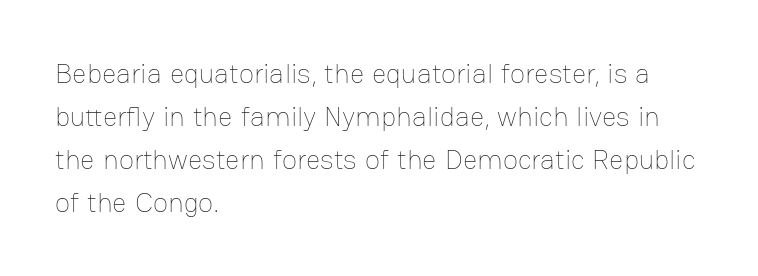
{"italic": "no", "bold": "no", "weight": "thin", "width": "normal", "stroke_contrast": "low", "x_height": "medium", "monospaced": "no", "underline": "no", "align": "left", "line_spacing": "normal", "line_spacing_ratio": 1.53, "letter_spacing": "normal", "letter_spacing_em": 0.0, "glyph_px": 28}
